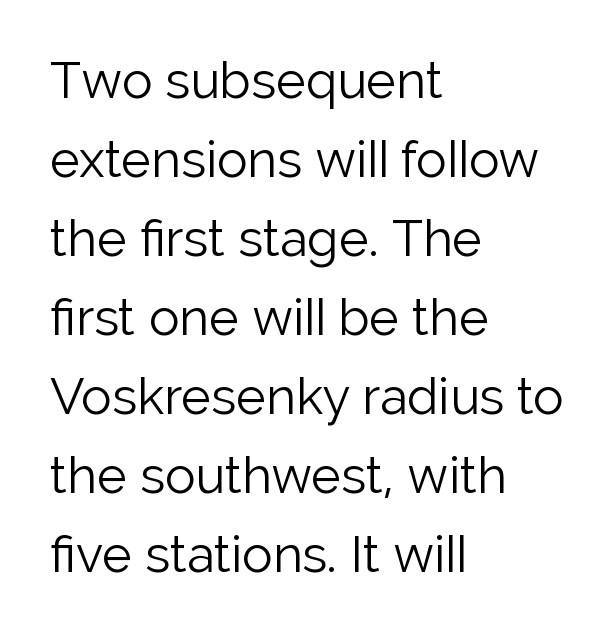
The letters advance in unequal steps, a hallmark of proportional type. Evenly set lines give the paragraph a standard silhouette. To sum up the face: it is a sans, with no serifs. Any mark beneath the type? The region is blank. The typesetter chose a ragged-right arrangement here. In terms of posture, this sample is upright.
